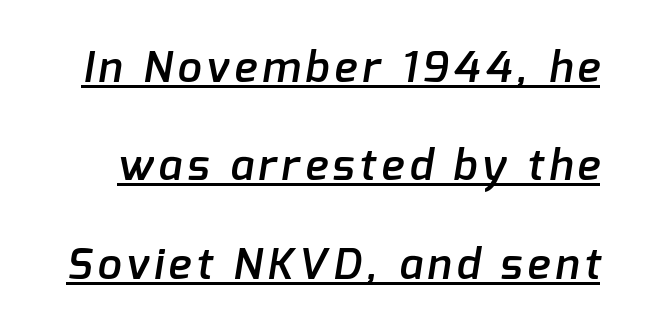
Q: Is the text bold? A: Semi-bold.
Q: Is the typeface a serif or a sans-serif typeface? A: Sans-serif.
Q: Is the text underlined? A: Yes.
Q: Is the spacing between lines tight, normal or loose? A: Loose.
Q: Width (condensed, normal, or wide)? A: Normal.
Q: Stroke contrast? A: Low.
Q: x-height? A: Medium.
Q: Monospaced? A: No.
